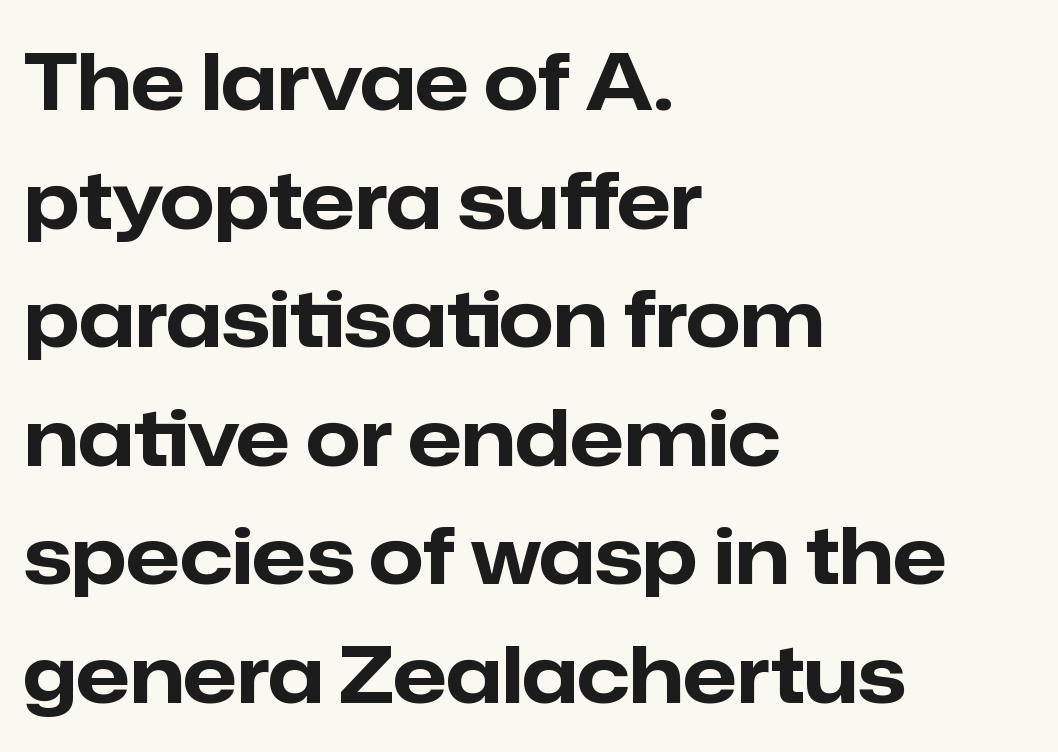
{"serif": "no", "italic": "no", "bold": "yes", "weight": "bold", "width": "normal", "stroke_contrast": "low", "x_height": "medium", "monospaced": "no", "underline": "no", "align": "left", "line_spacing": "normal", "line_spacing_ratio": 1.52, "letter_spacing": "normal", "letter_spacing_em": 0.0, "glyph_px": 78}
